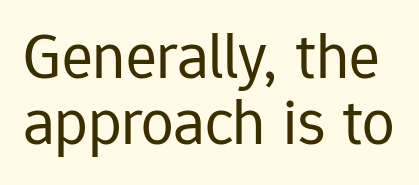
This sample uses plain, unmodified letter spacing. Characters remain perfectly vertical along every line. Letters rest on an invisible, unmarked baseline. Is this a sans? Yes — the strokes have no serifs. The letters advance in unequal steps, a hallmark of proportional type.
